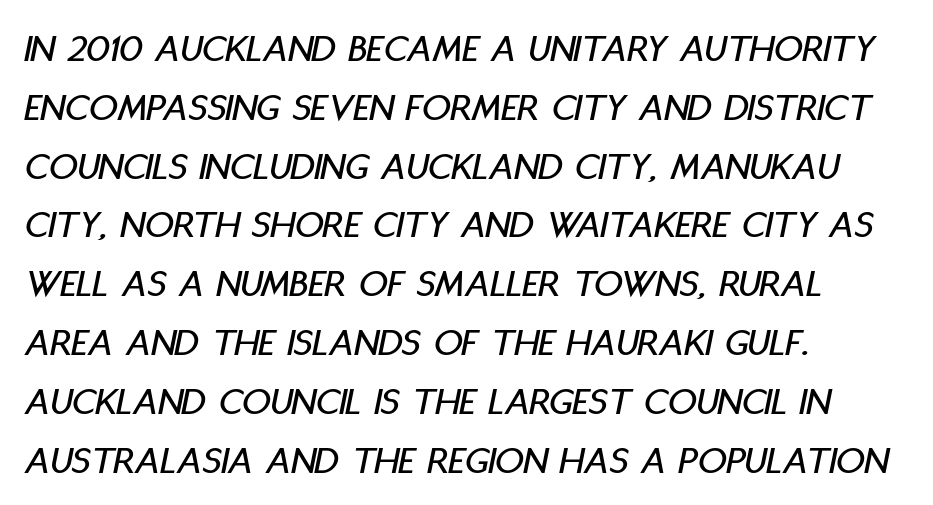
Q: Is the text italic (slanted)? A: Yes, it leans right by about 11 degrees.
Q: Is the text underlined? A: No.
Q: How is the paragraph aligned? A: Left-aligned.
Q: Is the spacing between letters normal or unusually wide? A: Normal.
Q: Is the spacing between lines tight, normal or loose? A: Normal.
Q: Width (condensed, normal, or wide)? A: Condensed.
Q: Stroke contrast? A: Low.
Q: x-height? A: Large.
Q: Monospaced? A: No.
